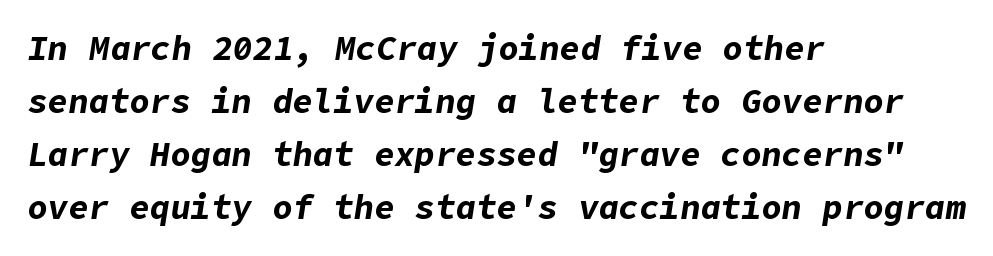
Look at the stroke-to-counter ratio: heavy, a bold. The block of text has a typical density, with ordinary space between rows. The space beneath each line is pristine and unruled. Leftover space on each line is placed entirely after the last word. In terms of letterspacing, this is plain default setting.
